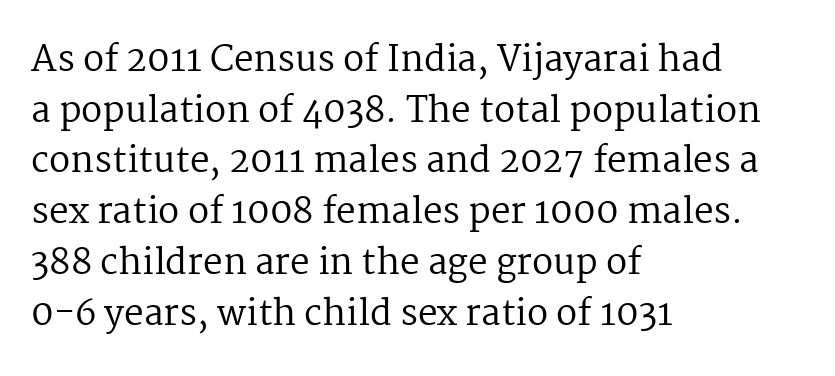
The image shows 35 px regular-weight serif type, upright; set left-aligned, normal line spacing (1.45x), normal letter spacing, not underlined; medium stroke contrast and a medium x-height.
